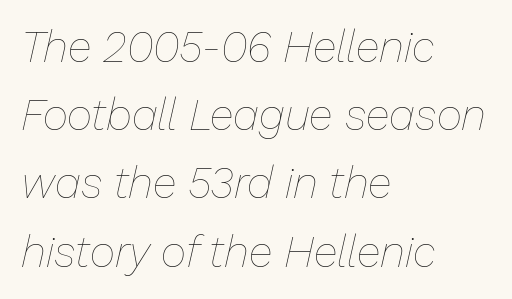
The passage shown is typed in a proportional face where columns would drift. The baseline area is clear. It's the slanting kind of type. Leading: standard.
